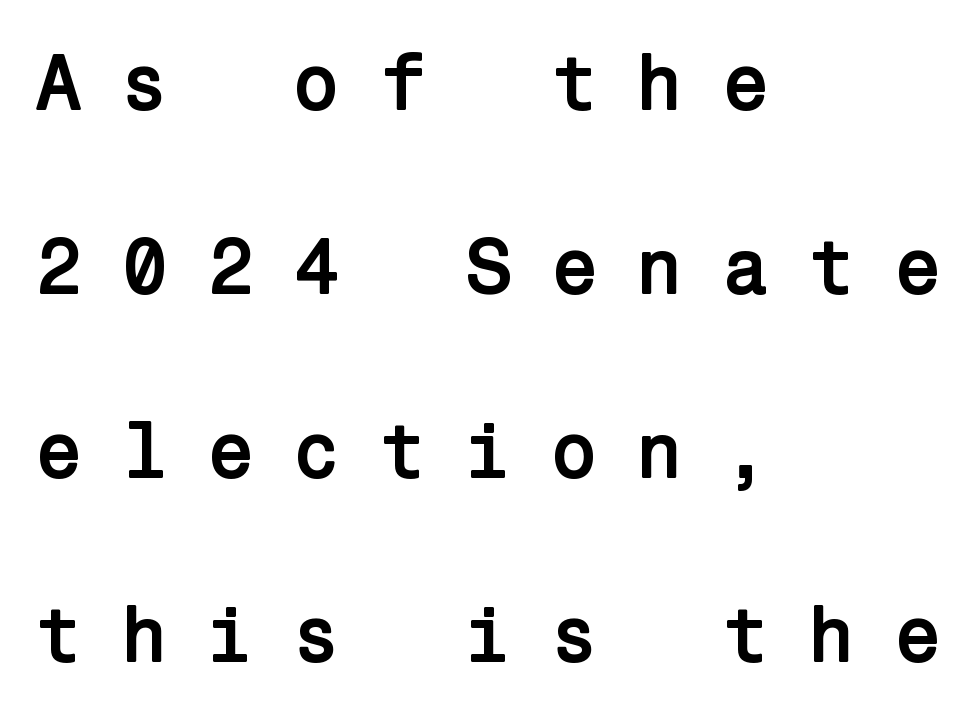
The image shows 79 px semibold sans-serif type, upright; set left-aligned, loose line spacing (2.33x), unusually wide letter spacing (+0.47 em), not underlined; low stroke contrast and a medium x-height.
